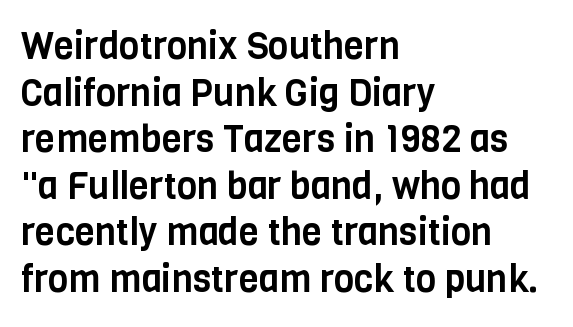
The image shows 37 px condensed sans-serif type, upright; set left-aligned, normal line spacing (1.26x), normal letter spacing, not underlined; low stroke contrast and a large x-height.
